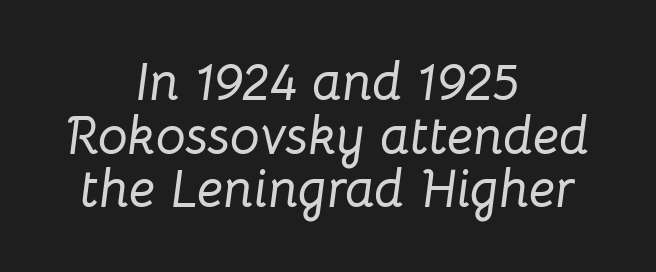
{"italic": "yes", "lean": "right", "slant_degrees": 8, "width": "normal", "stroke_contrast": "low", "x_height": "medium", "monospaced": "no", "underline": "no", "align": "center", "line_spacing": "tight", "line_spacing_ratio": 1.01, "letter_spacing": "normal", "letter_spacing_em": 0.0, "glyph_px": 53}
